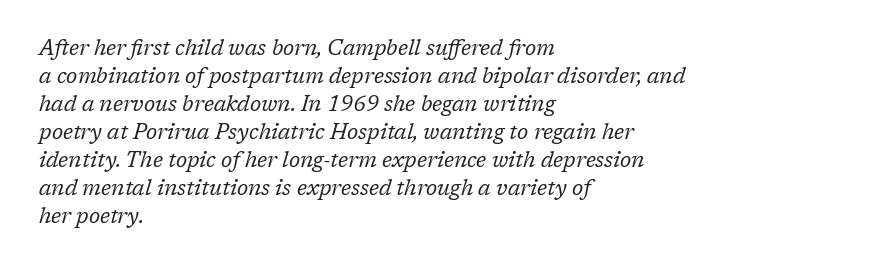
The image shows 21 px text type, italic (leaning right); set left-aligned, normal line spacing (1.33x), normal letter spacing, not underlined.
